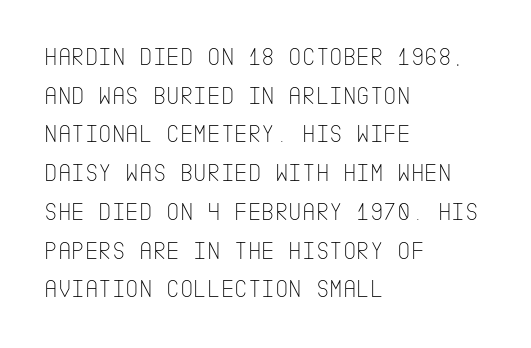
Posture: vertical. The weight tops out at a normal text grade. Words appear dense and cohesive because spacing is normal. If you drew a ruler down the left edge, every line would touch it. Line spacing here is normal. Underline: absent.
